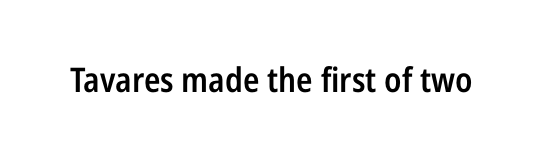
Set as a demibold, roughly 600 on the weight scale. No extra tracking has been applied to these lines. Check where the strokes stop: nothing finishes them off — pure sans. Quick note: underline off. This sample has the flowing, uneven cadence of proportional lettering.
